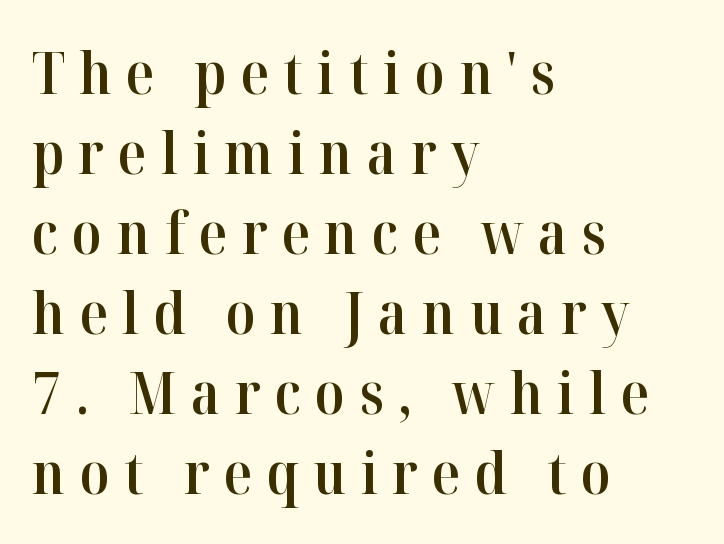
The glyphs have the mass of a demibold cut, below bold. Notice how the passage keeps a crisp vertical edge on the left only. The vertical gap from one line to the next is medium. A bare baseline throughout the passage.
